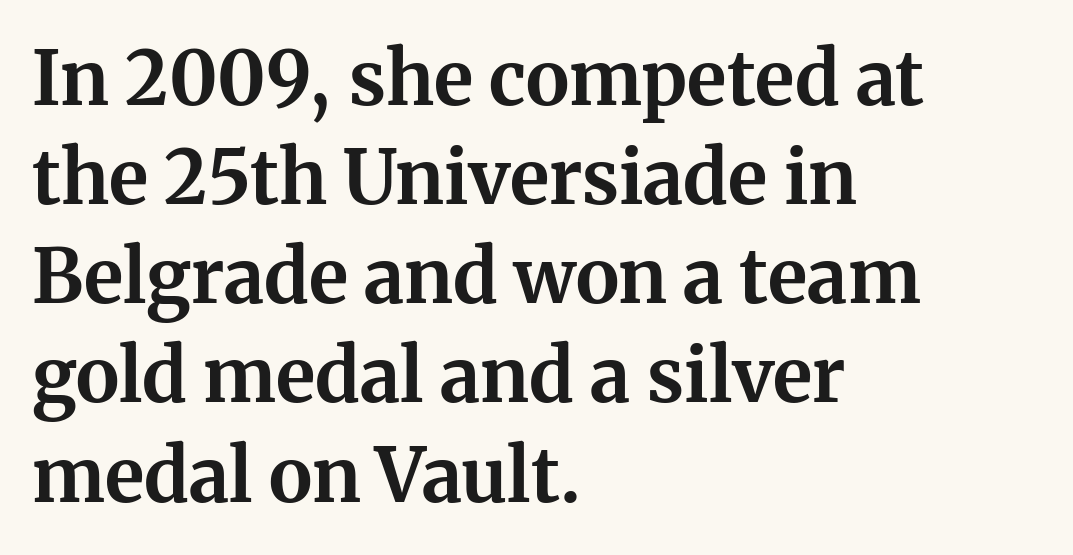
{"serif": "yes", "italic": "no", "bold": "yes", "weight": "bold", "width": "normal", "stroke_contrast": "medium", "x_height": "medium", "monospaced": "no", "underline": "no", "align": "left", "line_spacing": "normal", "line_spacing_ratio": 1.34, "letter_spacing": "normal", "letter_spacing_em": 0.0, "glyph_px": 74}
